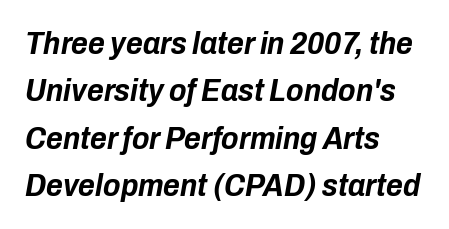
{"italic": "yes", "lean": "right", "slant_degrees": 10, "bold": "yes", "weight": "bold", "width": "condensed", "stroke_contrast": "low", "x_height": "medium", "monospaced": "no", "underline": "no", "align": "left", "line_spacing": "normal", "line_spacing_ratio": 1.48, "letter_spacing": "normal", "letter_spacing_em": 0.0, "glyph_px": 32}
